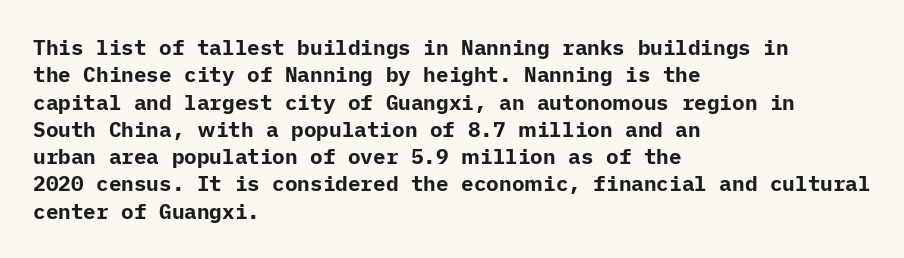
{"italic": "no", "bold": "yes", "underline": "no", "align": "left", "line_spacing": "normal", "line_spacing_ratio": 1.3, "letter_spacing": "normal", "letter_spacing_em": 0.0, "glyph_px": 21}
